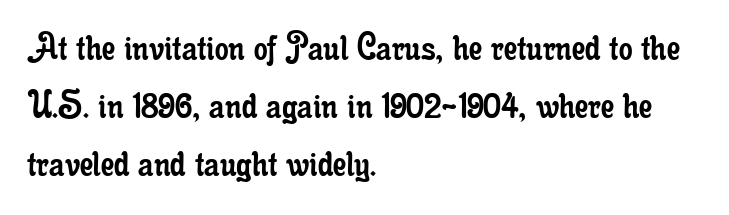
The weight would be labelled regular, book, light, or lighter still. Quick note: underline off. The font's upright variant was chosen for this text. The letters sit at their default tracking, neither squeezed nor spread. Honestly, the row spacing looks completely unremarkable. Typographically, this falls in the serif category.
